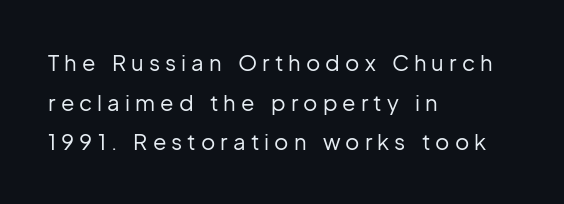
The image shows 22 px text type, upright; set left-aligned, line spacing 1.8x, unusually wide letter spacing (+0.23 em), not underlined.
